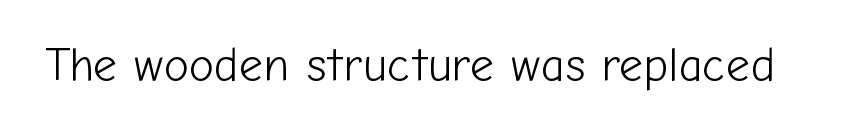
{"serif": "no", "italic": "no", "bold": "no", "weight": "light", "width": "normal", "stroke_contrast": "low", "x_height": "medium", "monospaced": "no", "underline": "no", "letter_spacing": "normal", "letter_spacing_em": 0.0, "glyph_px": 47}
